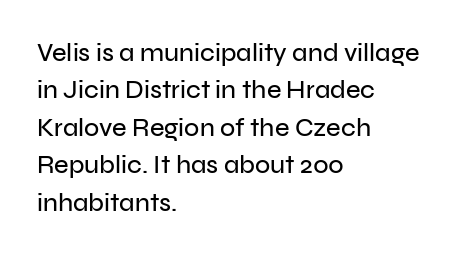
The rendering anchors every line to the left-hand side. The vertical gap from one line to the next is medium. The letterforms sit shoulder to shoulder at normal distance. Lines of text with bare space underneath. This is roman type, the default non-slanted kind.
